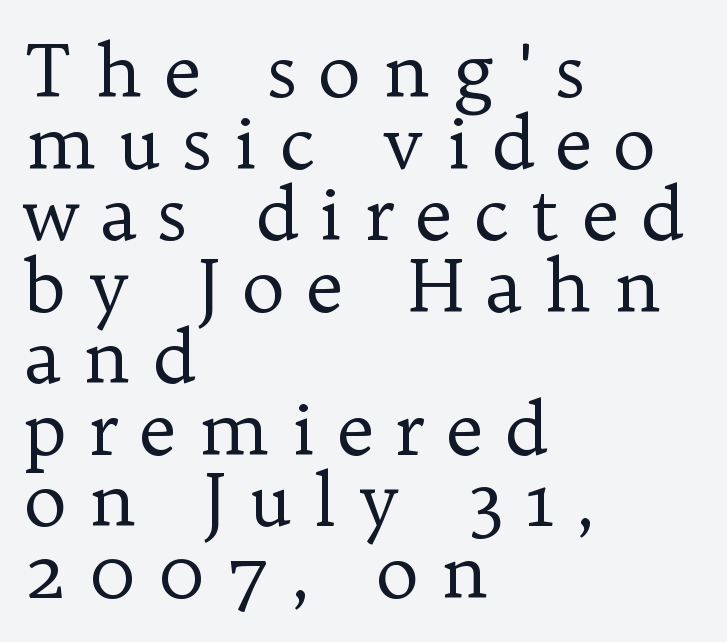
The image shows 73 px regular-weight serif type, upright; set left-aligned, tight line spacing (0.98x), unusually wide letter spacing (+0.29 em), not underlined; low stroke contrast and a medium x-height.
